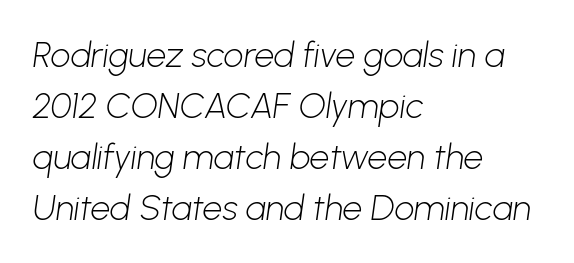
{"serif": "no", "bold": "no", "weight": "light", "width": "normal", "stroke_contrast": "low", "x_height": "medium", "monospaced": "no", "underline": "no", "align": "left", "line_spacing": "normal", "line_spacing_ratio": 1.46, "letter_spacing": "normal", "letter_spacing_em": 0.0, "glyph_px": 35}
